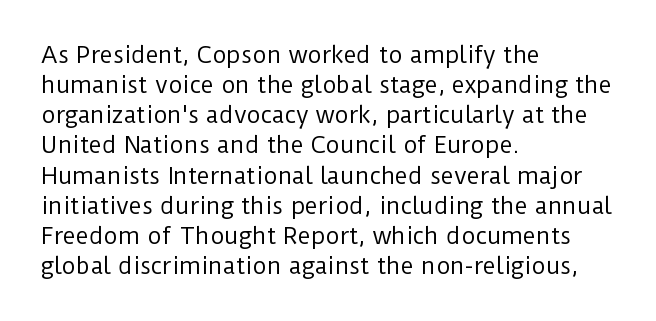
Q: Is the text bold? A: No.
Q: Is the text italic (slanted)? A: No, it is upright.
Q: Is the text underlined? A: No.
Q: How is the paragraph aligned? A: Left-aligned.
Q: Is the spacing between letters normal or unusually wide? A: Normal.
Q: Is the spacing between lines tight, normal or loose? A: Normal.
